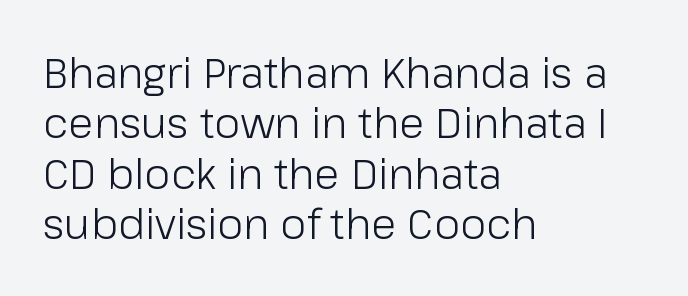
The image shows 42 px light sans-serif type, upright; set left-aligned, line spacing 1.2x, normal letter spacing, not underlined; low stroke contrast and a medium x-height.
